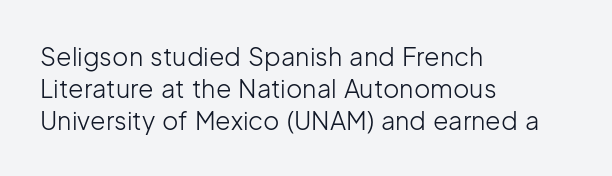
{"italic": "no", "bold": "no", "underline": "no", "align": "left", "line_spacing": "normal", "line_spacing_ratio": 1.28, "letter_spacing": "normal", "letter_spacing_em": 0.0, "glyph_px": 25}
